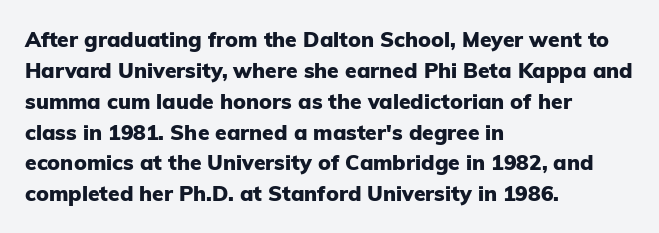
Q: Is the text bold? A: Yes.
Q: Is the text italic (slanted)? A: No, it is upright.
Q: Is the text underlined? A: No.
Q: How is the paragraph aligned? A: Left-aligned.
Q: Is the spacing between letters normal or unusually wide? A: Normal.
Q: Is the spacing between lines tight, normal or loose? A: Normal.
